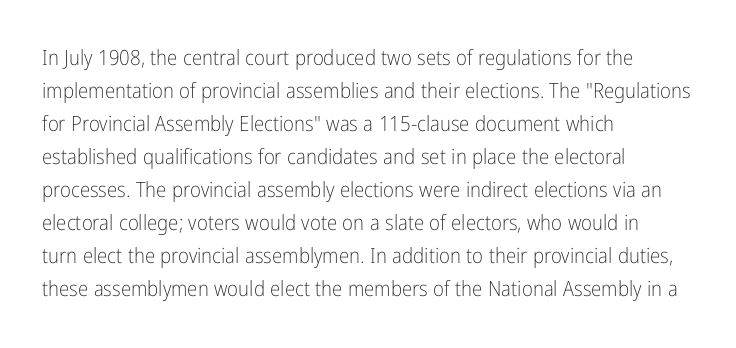
Q: Is the text bold? A: No.
Q: Is the text italic (slanted)? A: No, it is upright.
Q: Is the text underlined? A: No.
Q: How is the paragraph aligned? A: Left-aligned.
Q: Is the spacing between letters normal or unusually wide? A: Normal.
Q: Is the spacing between lines tight, normal or loose? A: Normal.
